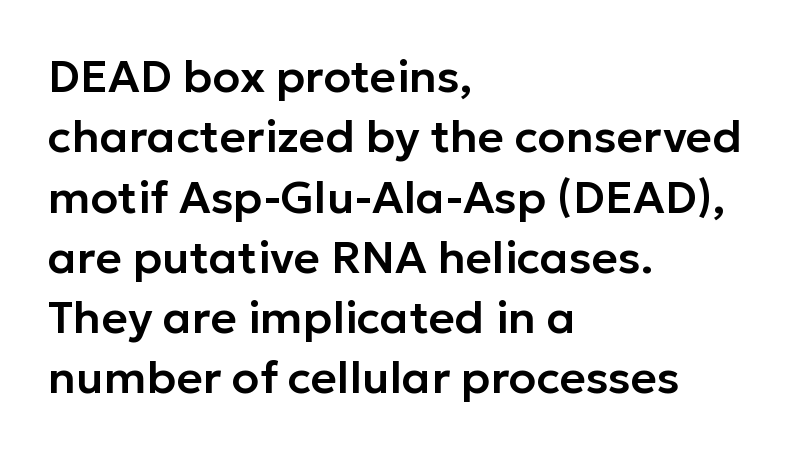
Q: Is the text italic (slanted)? A: No, it is upright.
Q: Is the typeface a serif or a sans-serif typeface? A: Sans-serif.
Q: Is the text underlined? A: No.
Q: How is the paragraph aligned? A: Left-aligned.
Q: Is the spacing between letters normal or unusually wide? A: Normal.
Q: Is the spacing between lines tight, normal or loose? A: Normal.
Q: Width (condensed, normal, or wide)? A: Normal.
Q: Stroke contrast? A: Low.
Q: x-height? A: Medium.
Q: Monospaced? A: No.
